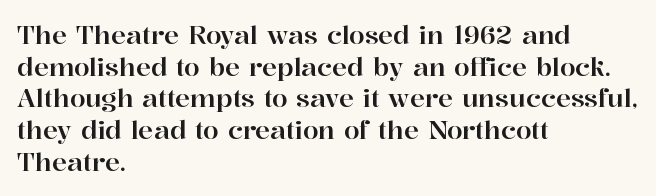
Q: Is the text italic (slanted)? A: No, it is upright.
Q: Is the text underlined? A: No.
Q: How is the paragraph aligned? A: Left-aligned.
Q: Is the spacing between letters normal or unusually wide? A: Normal.
Q: Is the spacing between lines tight, normal or loose? A: Normal.
